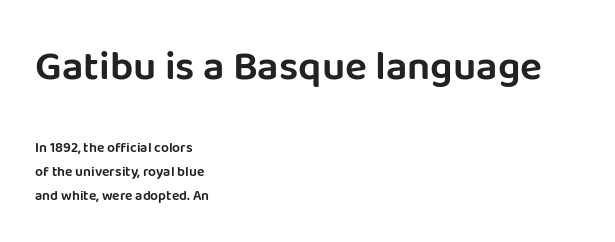
These lines stack with their left ends in a neat column. Standard letterfit; no display-style spreading of the glyphs. Do the characters align in a grid? No, the font is proportional. Are there feet on the stems? There aren't — it's a sans. The leading is moderate, giving the passage an even texture. A bare baseline throughout the passage.
